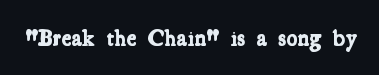
{"bold": "yes", "underline": "no", "letter_spacing": "normal", "letter_spacing_em": 0.0, "glyph_px": 23}
